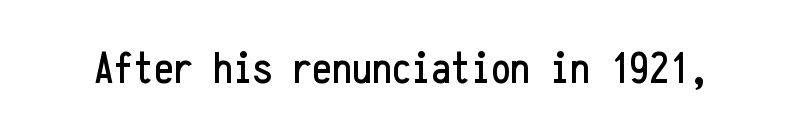
{"serif": "no", "italic": "no", "width": "condensed", "stroke_contrast": "low", "x_height": "medium", "monospaced": "yes", "underline": "no", "letter_spacing": "normal", "letter_spacing_em": 0.0, "glyph_px": 44}
